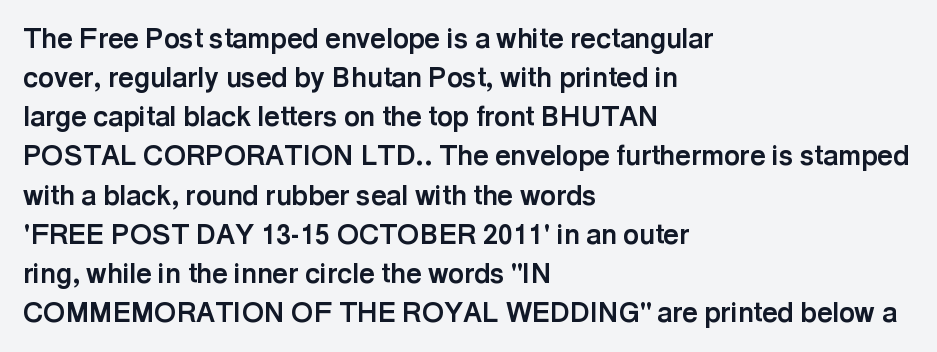
{"italic": "no", "bold": "yes", "underline": "no", "align": "left", "line_spacing": "normal", "line_spacing_ratio": 1.45, "letter_spacing": "normal", "letter_spacing_em": 0.0, "glyph_px": 27}
